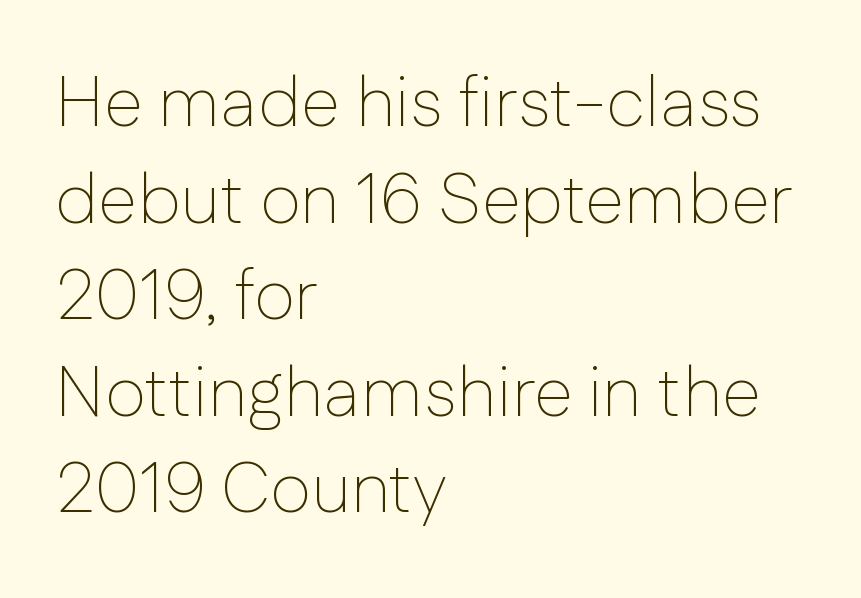
The image shows 71 px thin sans-serif type, upright; set left-aligned, normal line spacing (1.36x), normal letter spacing, not underlined; low stroke contrast and a medium x-height.
